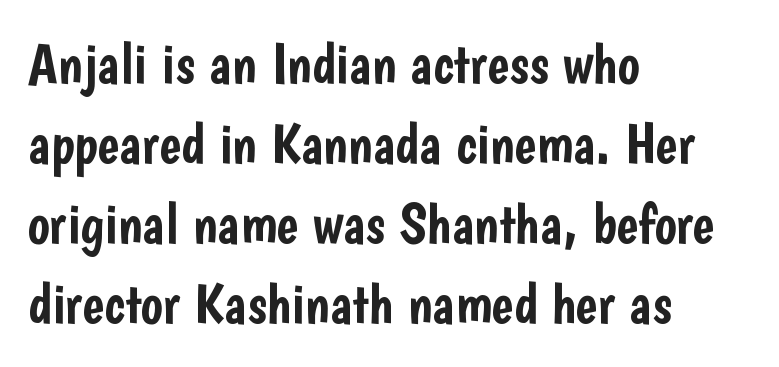
Q: Is the text italic (slanted)? A: No, it is upright.
Q: Is the typeface a serif or a sans-serif typeface? A: Sans-serif.
Q: Is the text underlined? A: No.
Q: How is the paragraph aligned? A: Left-aligned.
Q: Is the spacing between letters normal or unusually wide? A: Normal.
Q: Is the spacing between lines tight, normal or loose? A: Normal.
Q: Width (condensed, normal, or wide)? A: Condensed.
Q: Stroke contrast? A: Low.
Q: x-height? A: Medium.
Q: Monospaced? A: No.
